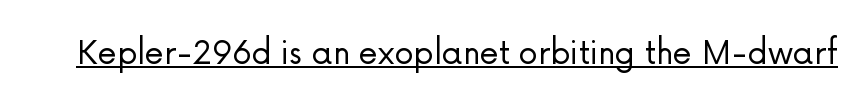
Note the varied advance widths — an 'i' is clearly narrower than an 'm'. Every stem runs plumb, perpendicular to the baseline. Emphasis is given by a line drawn under the lettering. Tracking value appears to be zero — textbook default spacing.
